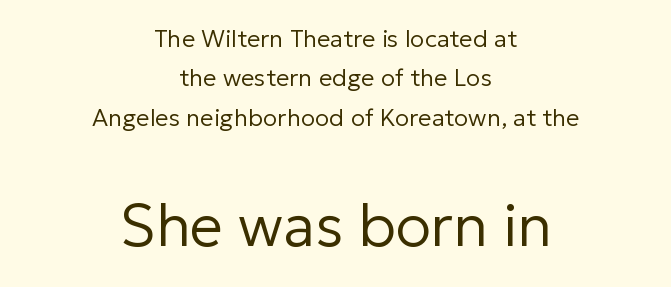
{"serif": "no", "italic": "no", "bold": "no", "weight": "regular", "width": "normal", "stroke_contrast": "low", "x_height": "medium", "monospaced": "no", "underline": "no", "align": "center", "line_spacing": "normal", "line_spacing_ratio": 1.64, "letter_spacing": "normal", "letter_spacing_em": 0.0, "larger_block": "second", "size_ratio": 2.46, "glyph_px": 59}
